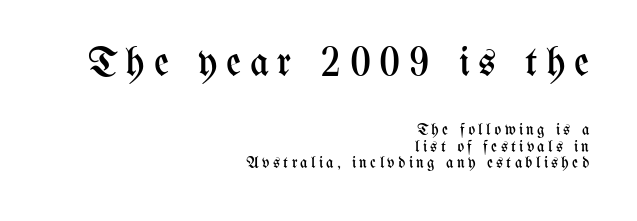
The image shows 41 px regular-weight, condensed type, upright; set right-aligned, tight line spacing (1.05x), unusually wide letter spacing (+0.21 em), not underlined; the first (top) block is 2.56x larger; medium stroke contrast and a medium x-height.
